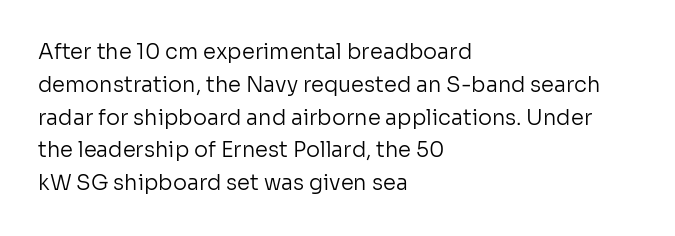
Upright lettering throughout. The rows are spaced the way most documents space them. These lines stack with their left ends in a neat column. The space beneath each line is pristine and unruled. This sample uses plain, unmodified letter spacing. Stem width sits at or under what a default text font uses.
